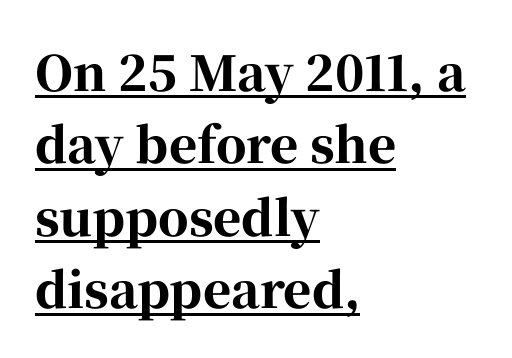
What kind of face is this? One with serifs. Students, this is bold: see how much ink each stroke carries. Varying glyph widths throughout — classic text-font behaviour. The space between consecutive lines is moderate.
